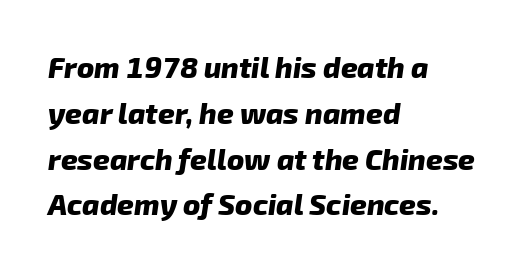
Q: Is the text bold? A: Yes.
Q: Is the typeface a serif or a sans-serif typeface? A: Sans-serif.
Q: Is the text underlined? A: No.
Q: How is the paragraph aligned? A: Left-aligned.
Q: Is the spacing between letters normal or unusually wide? A: Normal.
Q: Is the spacing between lines tight, normal or loose? A: Normal.
Q: Width (condensed, normal, or wide)? A: Normal.
Q: Stroke contrast? A: Low.
Q: x-height? A: Medium.
Q: Monospaced? A: No.
